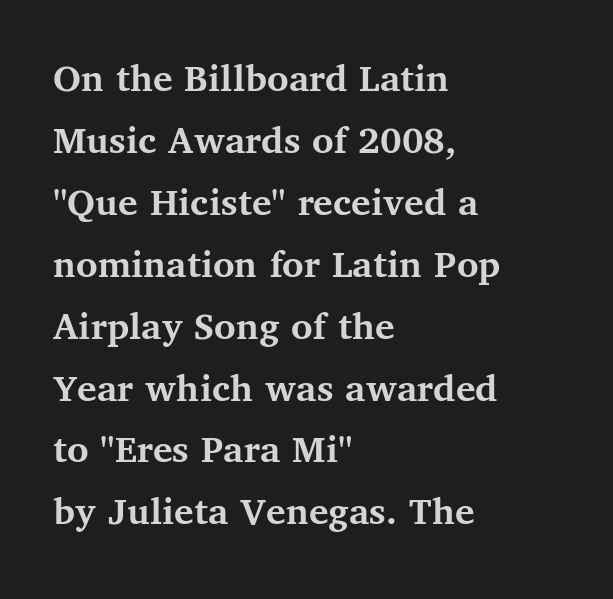
Q: Is the text bold? A: Yes.
Q: Is the text italic (slanted)? A: No, it is upright.
Q: Is the typeface a serif or a sans-serif typeface? A: Serif.
Q: Is the text underlined? A: No.
Q: How is the paragraph aligned? A: Left-aligned.
Q: Is the spacing between letters normal or unusually wide? A: Normal.
Q: Is the spacing between lines tight, normal or loose? A: Normal.
Q: Width (condensed, normal, or wide)? A: Normal.
Q: Stroke contrast? A: Medium.
Q: x-height? A: Medium.
Q: Monospaced? A: No.
